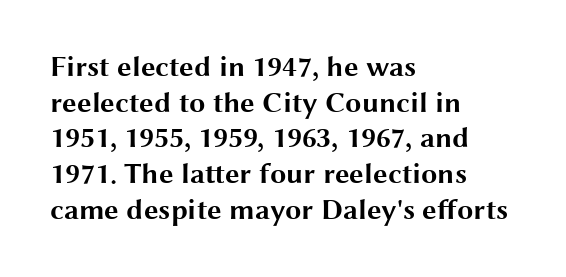
{"serif": "no", "italic": "no", "bold": "yes", "weight": "bold", "width": "wide", "stroke_contrast": "medium", "x_height": "medium", "monospaced": "no", "underline": "no", "align": "left", "line_spacing_ratio": 1.23, "letter_spacing": "normal", "letter_spacing_em": 0.0, "glyph_px": 29}
